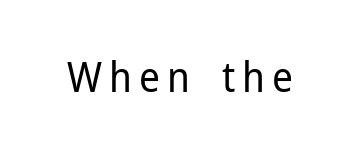
Q: Is the text bold? A: No.
Q: Is the text italic (slanted)? A: No, it is upright.
Q: Is the typeface a serif or a sans-serif typeface? A: Sans-serif.
Q: Is the text underlined? A: No.
Q: Width (condensed, normal, or wide)? A: Normal.
Q: Stroke contrast? A: Low.
Q: x-height? A: Medium.
Q: Monospaced? A: No.
